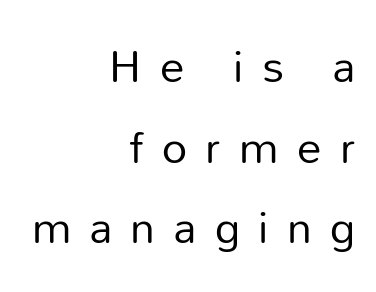
Q: Is the text bold? A: No.
Q: Is the text italic (slanted)? A: No, it is upright.
Q: Is the typeface a serif or a sans-serif typeface? A: Sans-serif.
Q: Is the text underlined? A: No.
Q: How is the paragraph aligned? A: Right-aligned.
Q: Is the spacing between letters normal or unusually wide? A: Unusually wide.
Q: Width (condensed, normal, or wide)? A: Normal.
Q: Stroke contrast? A: Low.
Q: x-height? A: Medium.
Q: Monospaced? A: No.
